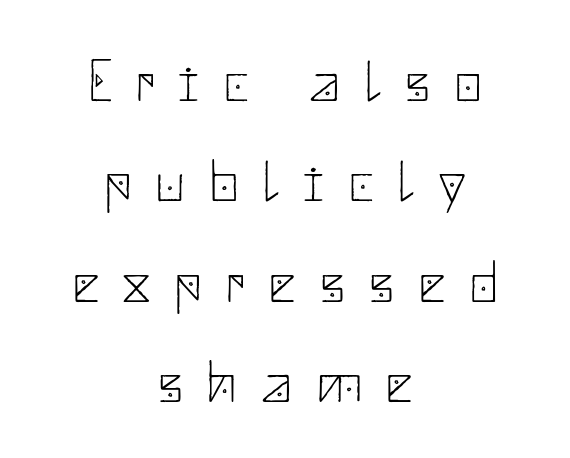
The image shows 58 px thin sans-serif type, upright; set centered, line spacing 1.73x, unusually wide letter spacing (+0.43 em), not underlined; low stroke contrast and a small x-height.
